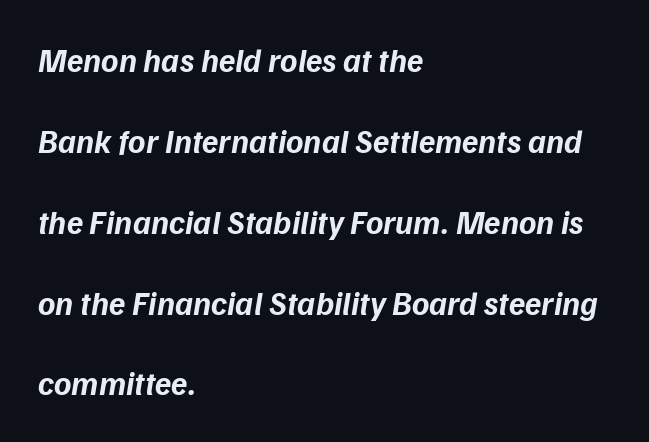
Q: Is the text bold? A: Yes.
Q: Is the text italic (slanted)? A: Yes, it leans right by about 9 degrees.
Q: Is the text underlined? A: No.
Q: How is the paragraph aligned? A: Left-aligned.
Q: Is the spacing between letters normal or unusually wide? A: Normal.
Q: Is the spacing between lines tight, normal or loose? A: Loose.
Q: Width (condensed, normal, or wide)? A: Normal.
Q: Stroke contrast? A: Low.
Q: x-height? A: Medium.
Q: Monospaced? A: No.
